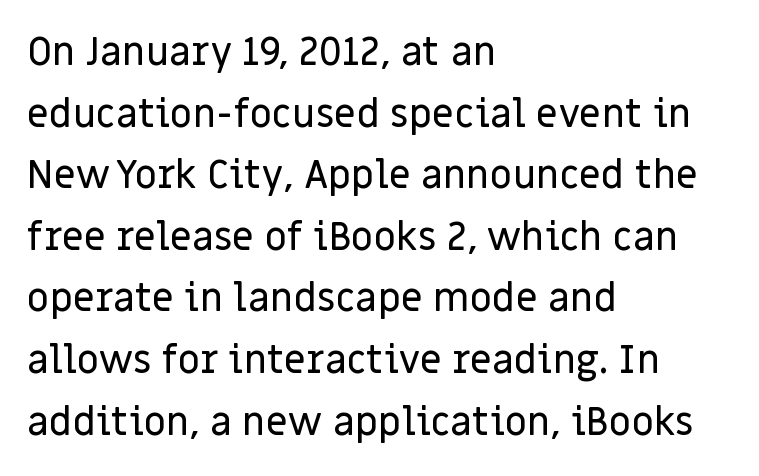
Q: Is the text italic (slanted)? A: No, it is upright.
Q: Is the typeface a serif or a sans-serif typeface? A: Sans-serif.
Q: Is the text underlined? A: No.
Q: How is the paragraph aligned? A: Left-aligned.
Q: Is the spacing between letters normal or unusually wide? A: Normal.
Q: Is the spacing between lines tight, normal or loose? A: Normal.
Q: Width (condensed, normal, or wide)? A: Normal.
Q: Stroke contrast? A: Low.
Q: x-height? A: Large.
Q: Monospaced? A: No.
